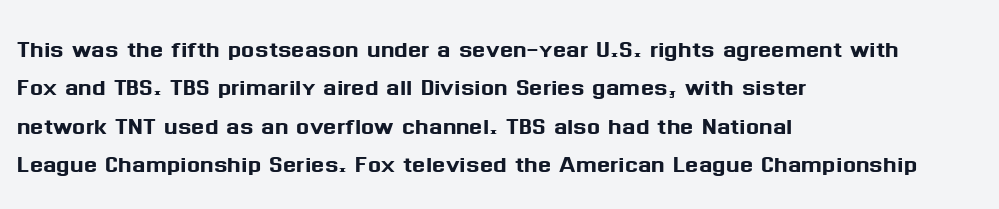
The image shows 31 px sans-serif type, upright; set left-aligned, line spacing 1.24x, normal letter spacing, not underlined; medium stroke contrast and a medium x-height.
